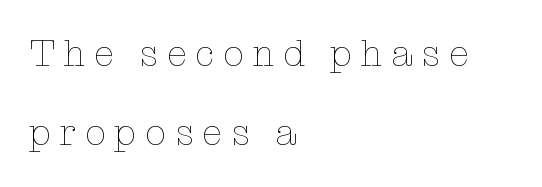
Q: Is the text bold? A: No.
Q: Is the text italic (slanted)? A: No, it is upright.
Q: Is the text underlined? A: No.
Q: How is the paragraph aligned? A: Left-aligned.
Q: Is the spacing between letters normal or unusually wide? A: Unusually wide.
Q: Is the spacing between lines tight, normal or loose? A: Loose.
Q: Width (condensed, normal, or wide)? A: Normal.
Q: Stroke contrast? A: Low.
Q: x-height? A: Medium.
Q: Monospaced? A: No.
